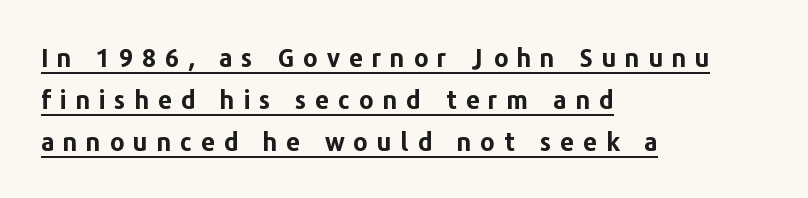
{"italic": "no", "bold": "yes", "underline": "yes", "align": "left", "line_spacing": "normal", "line_spacing_ratio": 1.68, "letter_spacing": "wide", "letter_spacing_em": 0.35, "glyph_px": 25}
